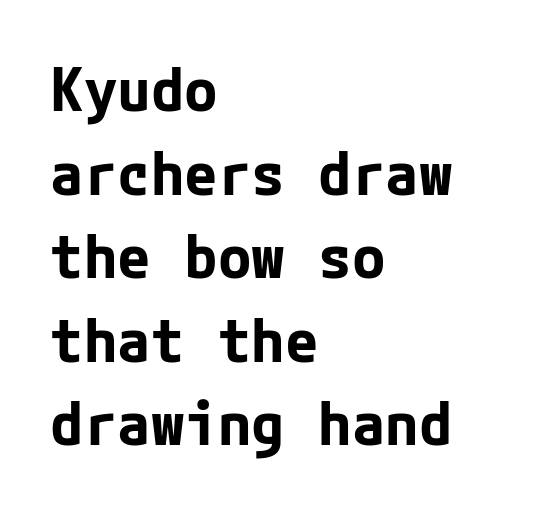
Q: Is the text bold? A: Yes.
Q: Is the text italic (slanted)? A: No, it is upright.
Q: Is the typeface a serif or a sans-serif typeface? A: Sans-serif.
Q: Is the text underlined? A: No.
Q: How is the paragraph aligned? A: Left-aligned.
Q: Is the spacing between letters normal or unusually wide? A: Normal.
Q: Is the spacing between lines tight, normal or loose? A: Normal.
Q: Width (condensed, normal, or wide)? A: Normal.
Q: Stroke contrast? A: Low.
Q: x-height? A: Medium.
